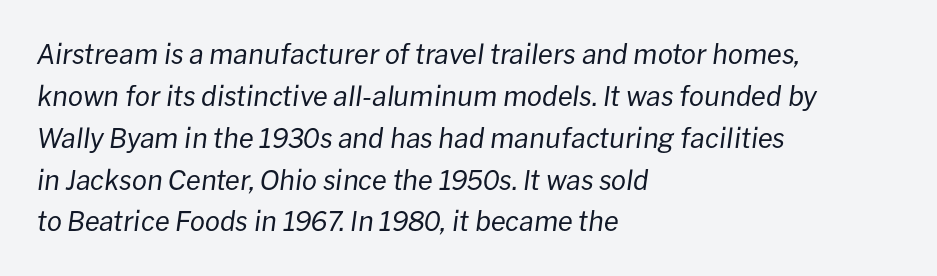
The image shows 27 px text type, italic (leaning right); set left-aligned, normal line spacing (1.55x), normal letter spacing, not underlined.
